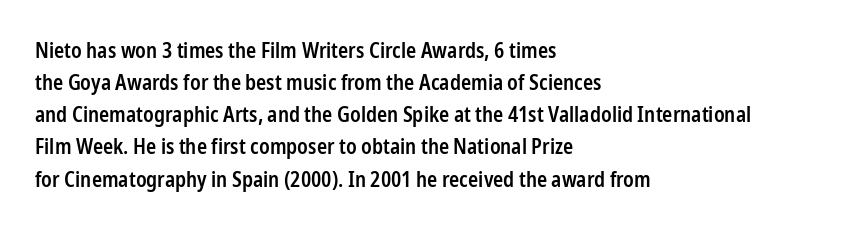
{"italic": "no", "bold": "semi", "underline": "no", "align": "left", "line_spacing": "normal", "line_spacing_ratio": 1.53, "letter_spacing": "normal", "letter_spacing_em": 0.0, "glyph_px": 21}
